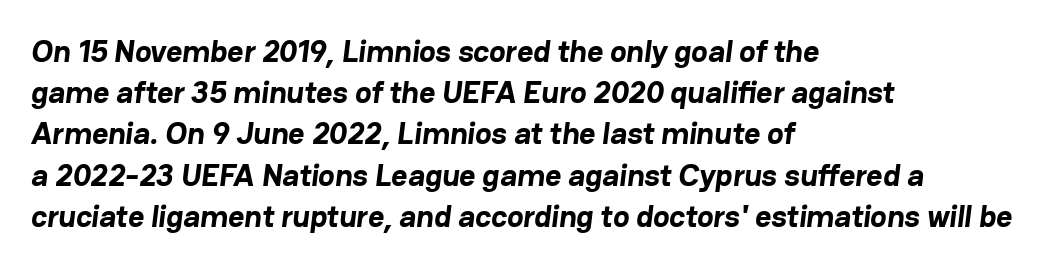
Is the block centered? No — it sits flush against the left margin. Letters rest on an invisible, unmarked baseline. The lines sit at an ordinary, default distance from one another. Plenty of ink on the page — the face is bold. Classification — sans serif. What stands out about the letter spacing? Nothing — it is the standard amount.
